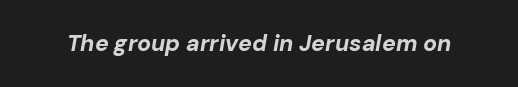
{"italic": "yes", "lean": "right", "slant_degrees": 10, "bold": "yes", "underline": "no", "letter_spacing": "normal", "letter_spacing_em": 0.0, "glyph_px": 23}
